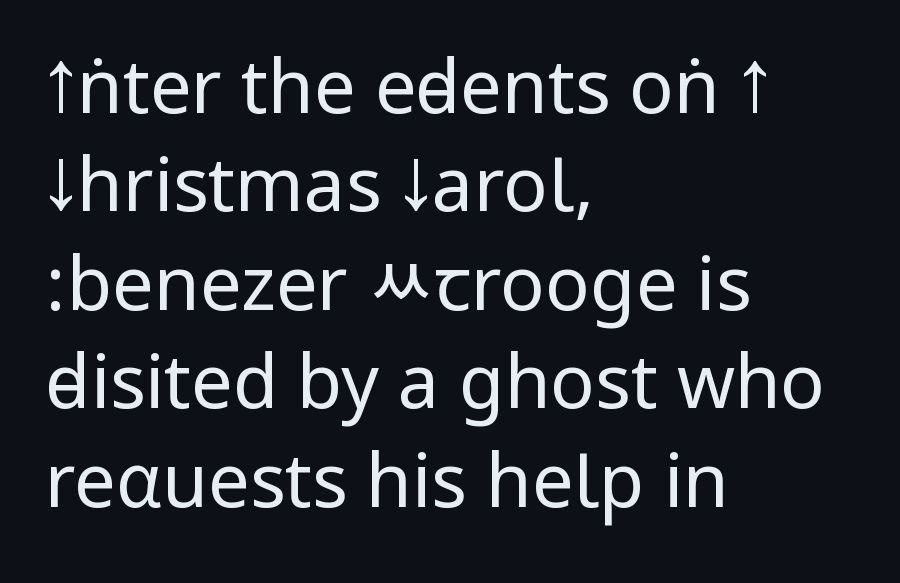
Baseline-to-baseline distance is the conventional proportion of letter height. These lines were composed using upright roman letters. Teacher's note: observe the even left margin — that is flush-left alignment. The zone under the glyphs is completely vacant.
